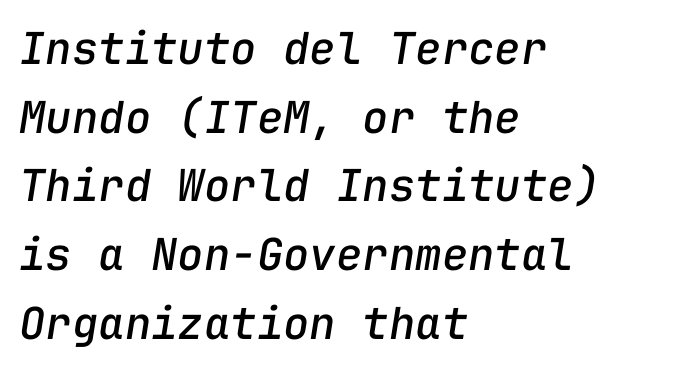
The image shows 44 px text type, italic (leaning right), monospaced; set left-aligned, normal line spacing (1.56x), normal letter spacing, not underlined; low stroke contrast and a medium x-height.
